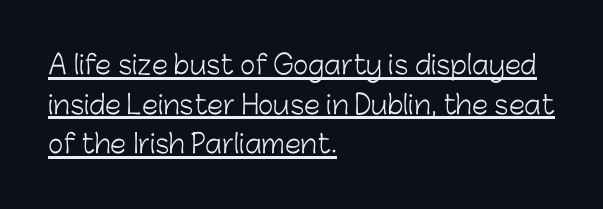
{"italic": "no", "bold": "no", "underline": "yes", "align": "left", "line_spacing": "normal", "line_spacing_ratio": 1.52, "letter_spacing": "normal", "letter_spacing_em": 0.0, "glyph_px": 26}
